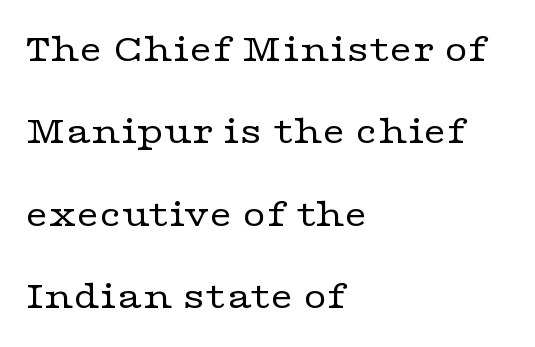
Q: Is the text bold? A: No.
Q: Is the text italic (slanted)? A: No, it is upright.
Q: Is the typeface a serif or a sans-serif typeface? A: Serif.
Q: Is the text underlined? A: No.
Q: How is the paragraph aligned? A: Left-aligned.
Q: Is the spacing between letters normal or unusually wide? A: Normal.
Q: Is the spacing between lines tight, normal or loose? A: Loose.
Q: Width (condensed, normal, or wide)? A: Wide.
Q: Stroke contrast? A: Low.
Q: x-height? A: Medium.
Q: Monospaced? A: No.
